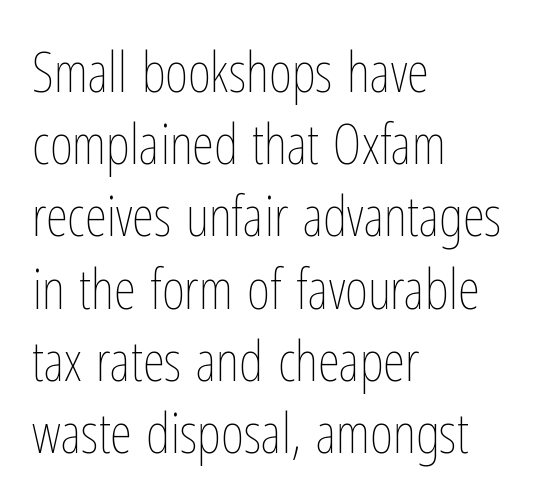
{"italic": "no", "bold": "no", "weight": "thin", "width": "condensed", "stroke_contrast": "low", "x_height": "medium", "monospaced": "no", "underline": "no", "align": "left", "line_spacing": "normal", "line_spacing_ratio": 1.29, "letter_spacing": "normal", "letter_spacing_em": 0.0, "glyph_px": 56}
